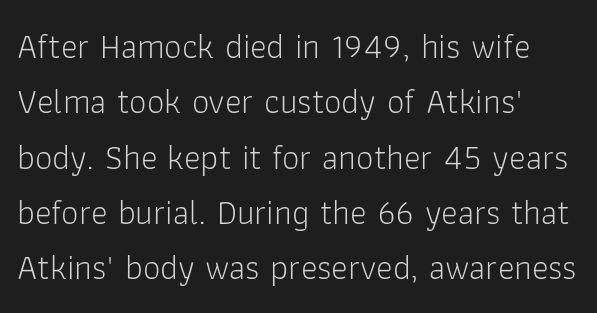
The image shows 35 px light sans-serif type, upright; set left-aligned, normal line spacing (1.58x), normal letter spacing, not underlined; low stroke contrast and a medium x-height.
